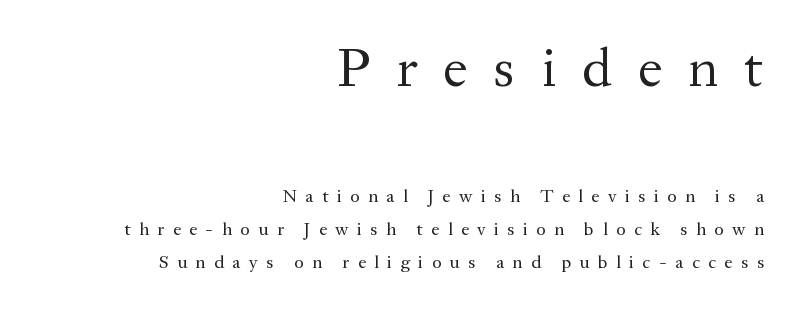
Honestly, there is no underline to notice here at all. Note the varied advance widths — an 'i' is clearly narrower than an 'm'. Where is the straight margin? On the right. The horizontal fit of the characters is loose and conspicuously gappy. Is there any slant? The stems are plumb.
